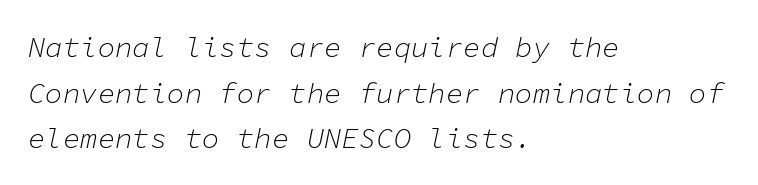
Q: Is the text bold? A: No.
Q: Is the text italic (slanted)? A: Yes, it leans right by about 11 degrees.
Q: Is the text underlined? A: No.
Q: How is the paragraph aligned? A: Left-aligned.
Q: Is the spacing between letters normal or unusually wide? A: Normal.
Q: Is the spacing between lines tight, normal or loose? A: Normal.
Q: Width (condensed, normal, or wide)? A: Normal.
Q: Stroke contrast? A: Low.
Q: x-height? A: Medium.
Q: Monospaced? A: Yes.
